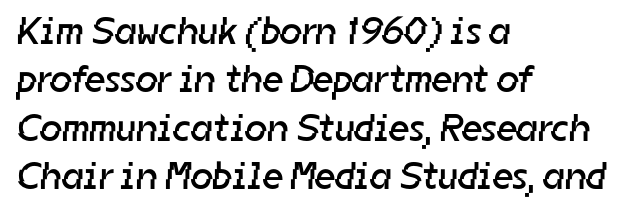
The image shows 39 px regular-weight sans-serif type; set left-aligned, line spacing 1.24x, normal letter spacing, not underlined; low stroke contrast and a medium x-height.
